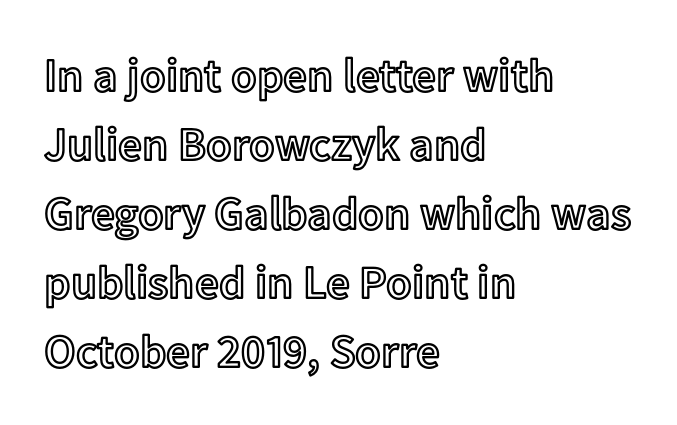
Successive baselines arrive at the customary interval. Style check: upright. The setting favours the left margin, as ordinary paragraphs usually do. This rendering features lettering with no underline. Nothing unusual about the tracking: characters are spaced as the font intends.
